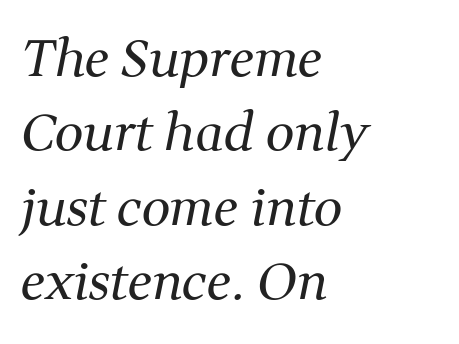
Q: Is the text bold? A: No.
Q: Is the text italic (slanted)? A: Yes, it leans right by about 11 degrees.
Q: Is the typeface a serif or a sans-serif typeface? A: Serif.
Q: Is the text underlined? A: No.
Q: How is the paragraph aligned? A: Left-aligned.
Q: Is the spacing between letters normal or unusually wide? A: Normal.
Q: Is the spacing between lines tight, normal or loose? A: Normal.
Q: Width (condensed, normal, or wide)? A: Normal.
Q: Stroke contrast? A: Medium.
Q: x-height? A: Medium.
Q: Monospaced? A: No.
